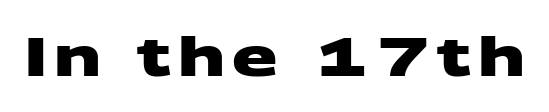
{"serif": "no", "bold": "yes", "weight": "heavy", "width": "wide", "stroke_contrast": "medium", "x_height": "large", "monospaced": "no", "underline": "no", "glyph_px": 53}
